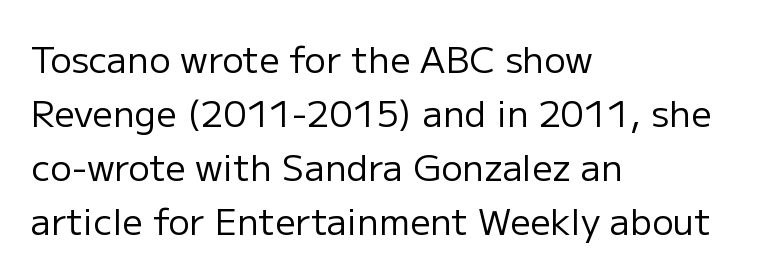
{"serif": "no", "italic": "no", "bold": "no", "weight": "regular", "width": "normal", "stroke_contrast": "low", "x_height": "medium", "monospaced": "no", "underline": "no", "align": "left", "line_spacing": "normal", "line_spacing_ratio": 1.5, "letter_spacing": "normal", "letter_spacing_em": 0.0, "glyph_px": 36}
